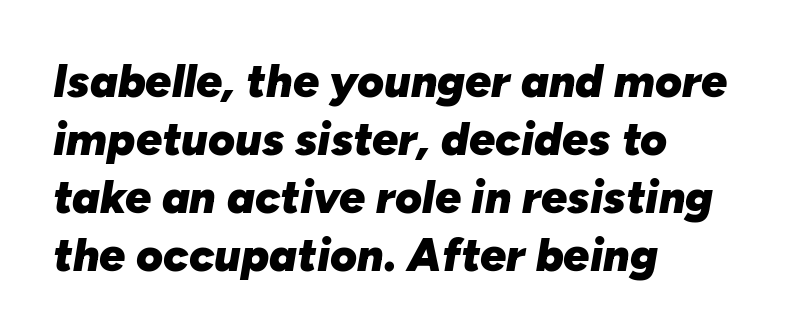
{"italic": "yes", "lean": "right", "slant_degrees": 10, "bold": "yes", "weight": "heavy", "width": "normal", "stroke_contrast": "low", "x_height": "medium", "monospaced": "no", "underline": "no", "align": "left", "line_spacing": "normal", "line_spacing_ratio": 1.26, "letter_spacing": "normal", "letter_spacing_em": 0.0, "glyph_px": 46}
